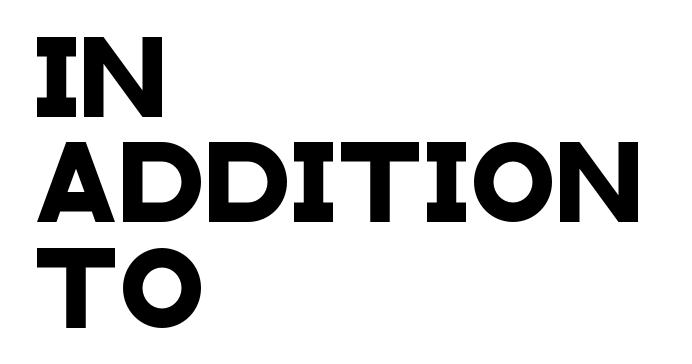
What's the leading like? Ordinary, nothing unusual. Check under the words: just untouched page. If you drew a ruler down the left edge, every line would touch it. The gaps between neighbouring characters are ordinary and unremarkable. These lines are rendered in a variable-pitch font.
